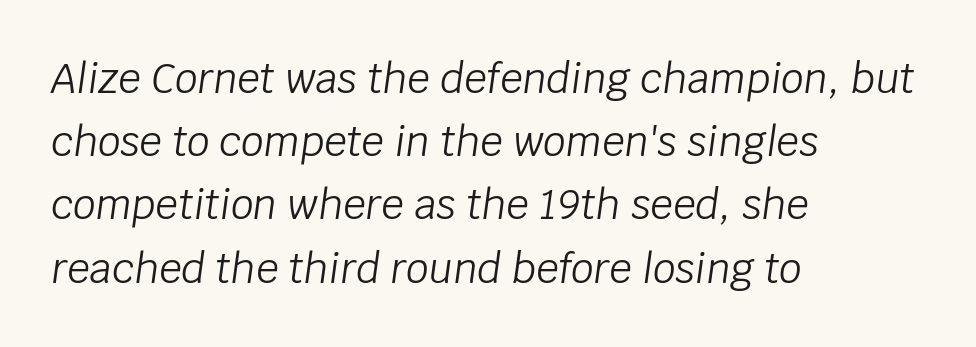
The image shows 40 px light type, italic (leaning right); set left-aligned, normal line spacing (1.58x), normal letter spacing, not underlined; low stroke contrast and a large x-height.
